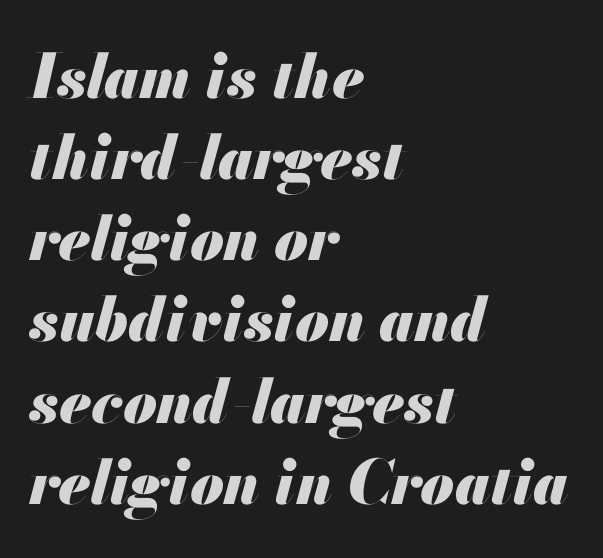
Looks like regular typesetting: each glyph gets only the width it needs. Regarding leading, the lines here are spaced in the standard way. The passage shown has conventional tracking throughout. Visually the block forms a straight wall on the left and a jagged coastline on the right. The passage shown leans; its letterforms are oblique.
